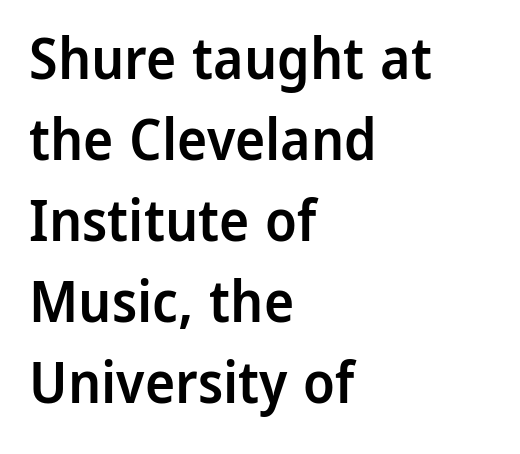
Q: Is the text bold? A: Semi-bold.
Q: Is the text italic (slanted)? A: No, it is upright.
Q: Is the typeface a serif or a sans-serif typeface? A: Sans-serif.
Q: Is the text underlined? A: No.
Q: How is the paragraph aligned? A: Left-aligned.
Q: Is the spacing between letters normal or unusually wide? A: Normal.
Q: Is the spacing between lines tight, normal or loose? A: Normal.
Q: Width (condensed, normal, or wide)? A: Normal.
Q: Stroke contrast? A: Low.
Q: x-height? A: Medium.
Q: Monospaced? A: No.
